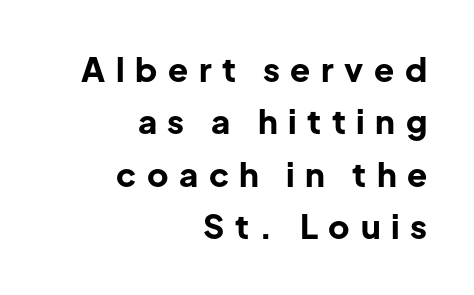
The image shows 33 px bold sans-serif type, upright; set right-aligned, normal line spacing (1.59x), unusually wide letter spacing (+0.32 em), not underlined; low stroke contrast and a medium x-height.
